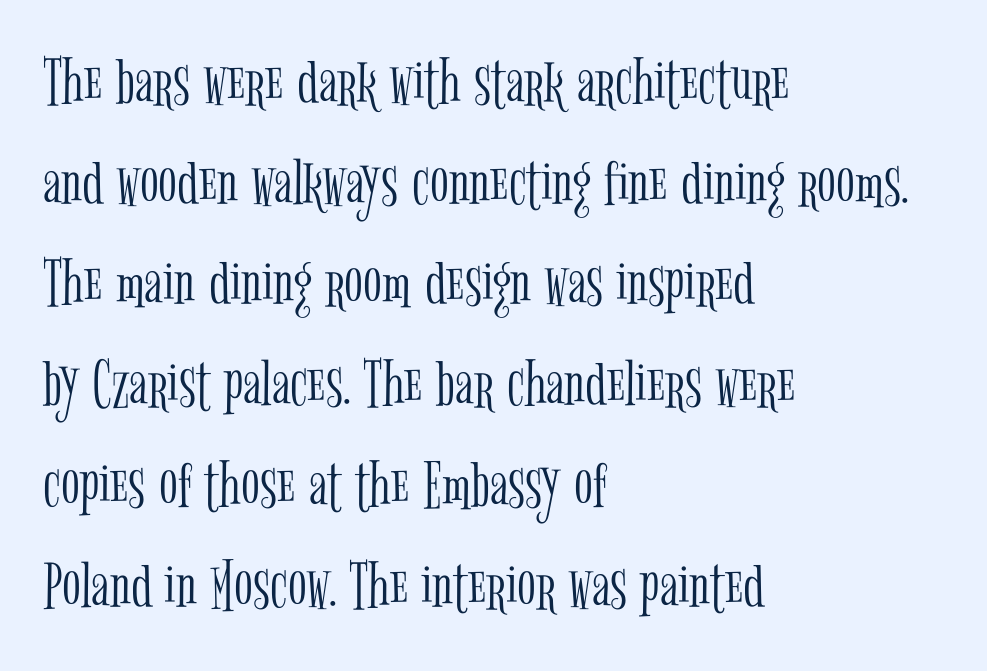
Q: Is the text bold? A: No.
Q: Is the text italic (slanted)? A: No, it is upright.
Q: Is the typeface a serif or a sans-serif typeface? A: Serif.
Q: Is the text underlined? A: No.
Q: How is the paragraph aligned? A: Left-aligned.
Q: Is the spacing between letters normal or unusually wide? A: Normal.
Q: Is the spacing between lines tight, normal or loose? A: Normal.
Q: Width (condensed, normal, or wide)? A: Condensed.
Q: Stroke contrast? A: Low.
Q: x-height? A: Medium.
Q: Monospaced? A: No.
